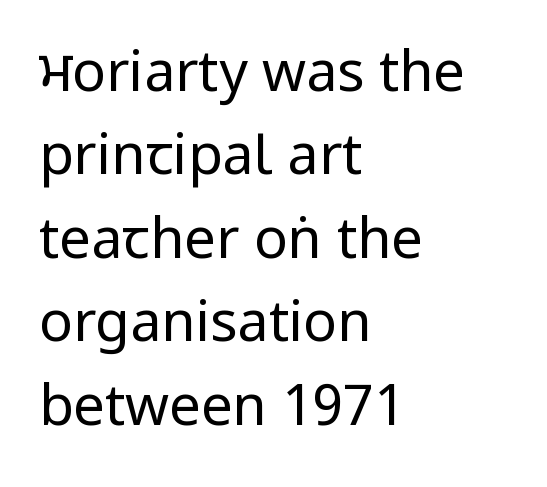
{"serif": "no", "italic": "no", "bold": "no", "weight": "regular", "width": "condensed", "stroke_contrast": "low", "x_height": "large", "monospaced": "no", "underline": "no", "align": "left", "line_spacing": "normal", "line_spacing_ratio": 1.49, "letter_spacing": "normal", "letter_spacing_em": 0.0, "glyph_px": 56}
